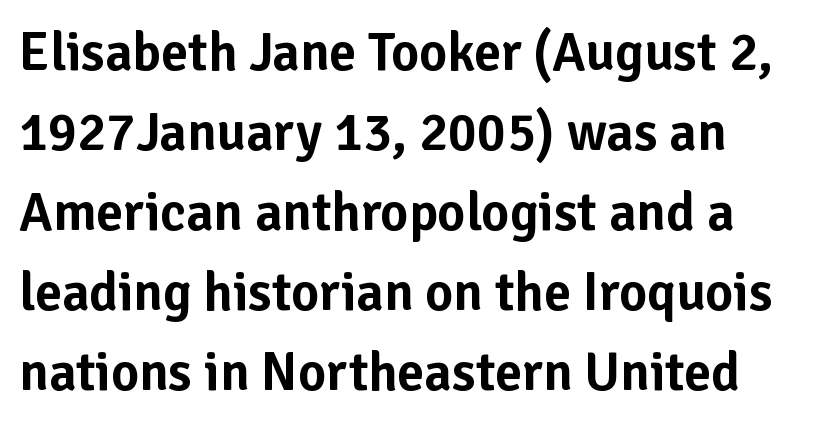
{"serif": "no", "italic": "no", "width": "normal", "stroke_contrast": "low", "x_height": "medium", "monospaced": "no", "underline": "no", "line_spacing": "normal", "line_spacing_ratio": 1.48, "letter_spacing": "normal", "letter_spacing_em": 0.0, "glyph_px": 54}
